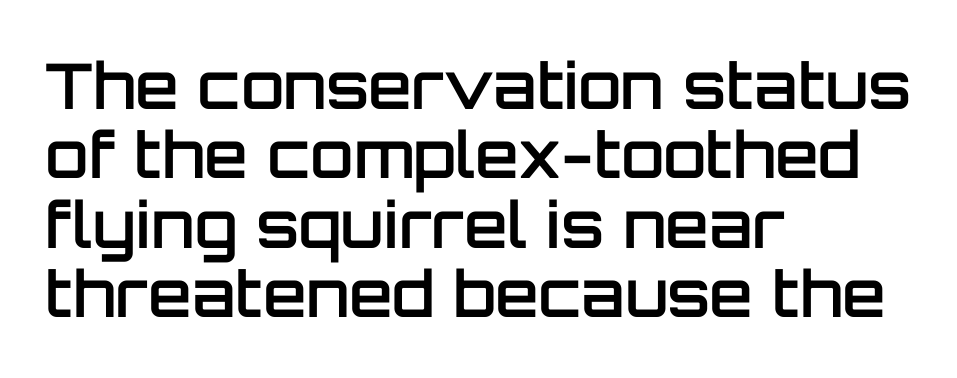
{"serif": "no", "italic": "no", "bold": "semi", "weight": "semibold", "width": "normal", "stroke_contrast": "low", "x_height": "large", "monospaced": "no", "underline": "no", "align": "left", "line_spacing": "tight", "line_spacing_ratio": 1.1, "letter_spacing": "normal", "letter_spacing_em": 0.0, "glyph_px": 63}
